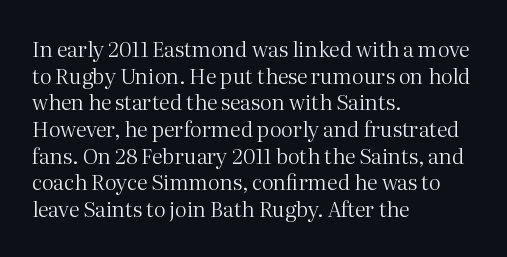
{"italic": "no", "bold": "no", "underline": "no", "align": "left", "line_spacing": "normal", "line_spacing_ratio": 1.27, "letter_spacing": "normal", "letter_spacing_em": 0.0, "glyph_px": 21}
